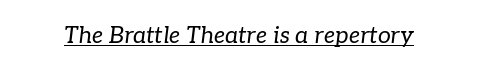
The sample's only ornament is a line tracing under the words. The passage shown has conventional tracking throughout. The specimen reads as italic at a glance. Compared with a typical body face, this is equally light or lighter still.
